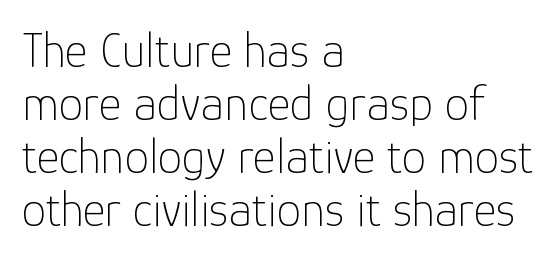
Just letters on the line, the space beneath them empty. The passage is arranged the way most books set body copy — flush left. Students, note that the glyphs here touch the page at normal intervals. Vertical stems look standard width or narrower in stroke. Regarding leading, the lines here are crowded together. I'd call this a sans setting — the letters go barefoot.
